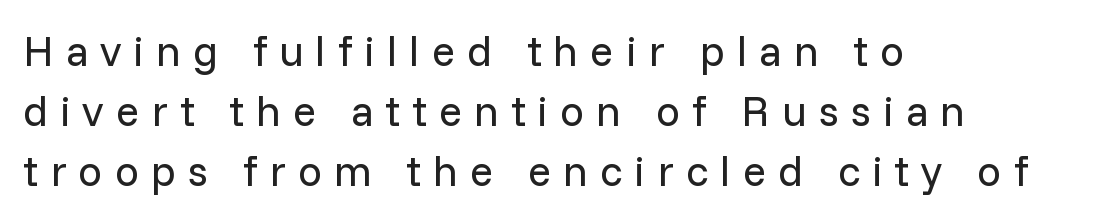
A clean baseline with only descenders dipping below it. This reads as an unemphasized weight, regular at the heaviest. Regarding serifs, this sample does without them. The type is letterspaced generously, with wide tracking.
